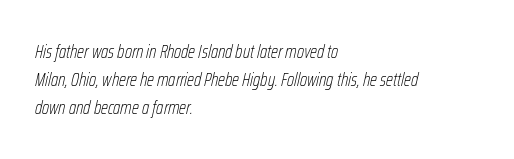
The image shows 20 px text type, italic (leaning right); set left-aligned, normal line spacing (1.41x), normal letter spacing, not underlined.
